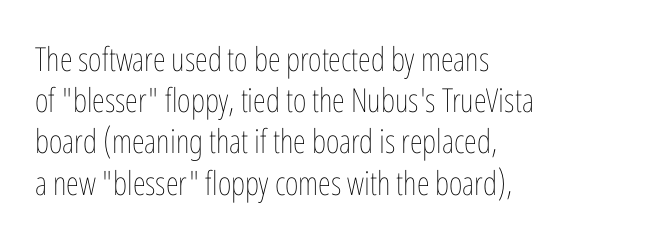
The image shows 33 px thin, condensed type, upright; set left-aligned, normal line spacing (1.25x), normal letter spacing, not underlined; low stroke contrast and a medium x-height.
